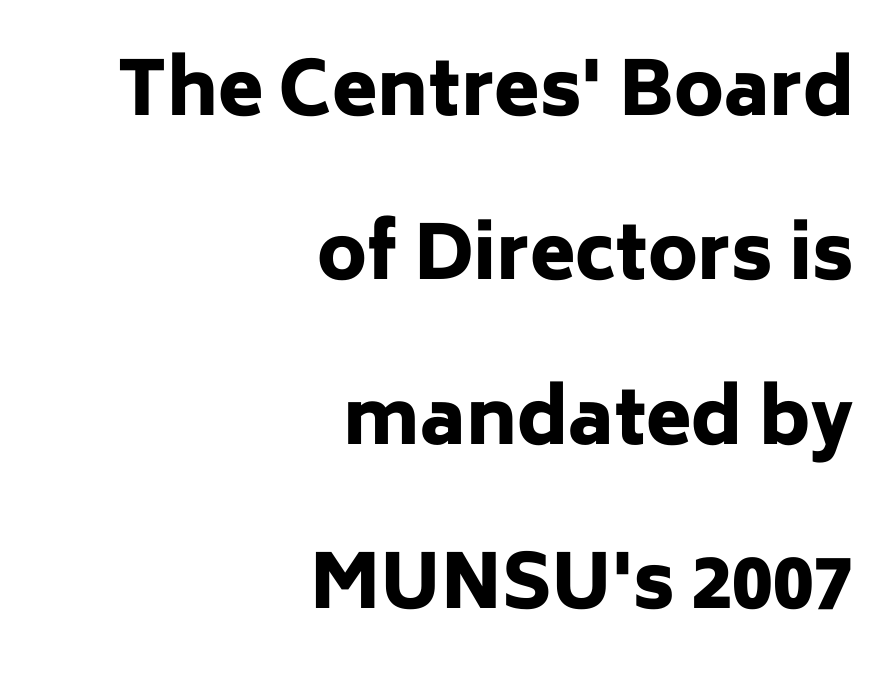
The image shows 74 px heavy sans-serif type, upright; set right-aligned, loose line spacing (2.22x), normal letter spacing, not underlined; low stroke contrast and a medium x-height.
